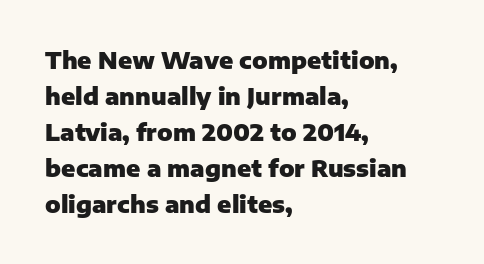
Q: Is the text bold? A: Yes.
Q: Is the text italic (slanted)? A: No, it is upright.
Q: Is the text underlined? A: No.
Q: How is the paragraph aligned? A: Left-aligned.
Q: Is the spacing between letters normal or unusually wide? A: Normal.
Q: Is the spacing between lines tight, normal or loose? A: Normal.
